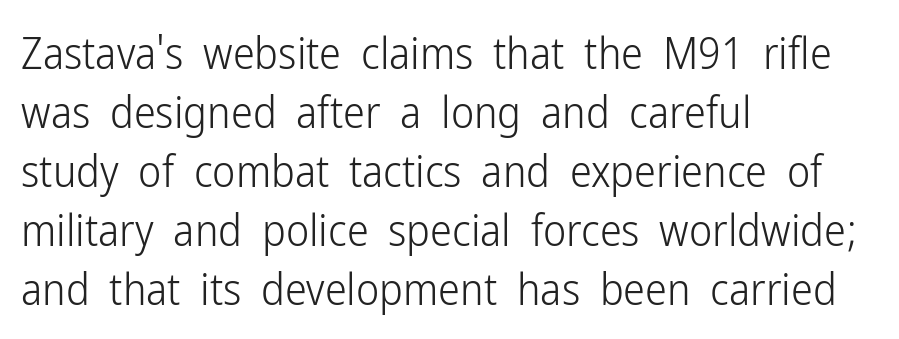
Q: Is the text bold? A: No.
Q: Is the text italic (slanted)? A: No, it is upright.
Q: Is the typeface a serif or a sans-serif typeface? A: Sans-serif.
Q: Is the text underlined? A: No.
Q: How is the paragraph aligned? A: Left-aligned.
Q: Is the spacing between letters normal or unusually wide? A: Normal.
Q: Is the spacing between lines tight, normal or loose? A: Normal.
Q: Width (condensed, normal, or wide)? A: Condensed.
Q: Stroke contrast? A: Low.
Q: x-height? A: Medium.
Q: Monospaced? A: No.
